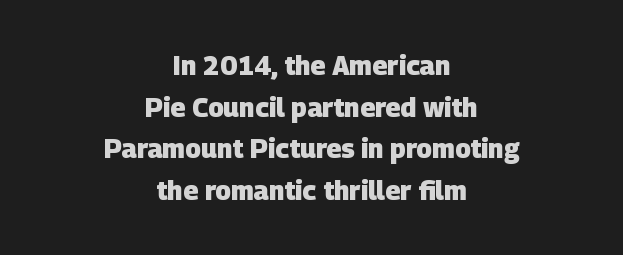
Q: Is the text bold? A: Yes.
Q: Is the text underlined? A: No.
Q: How is the paragraph aligned? A: Centered.
Q: Is the spacing between letters normal or unusually wide? A: Normal.
Q: Is the spacing between lines tight, normal or loose? A: Normal.
